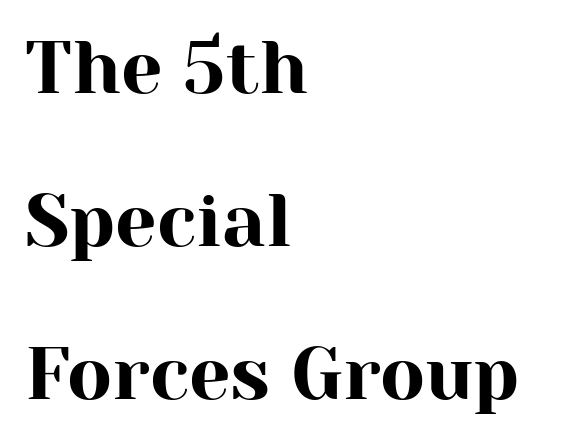
The image shows 74 px serif type, upright; set left-aligned, loose line spacing (2.07x), normal letter spacing, not underlined; high stroke contrast and a medium x-height.
